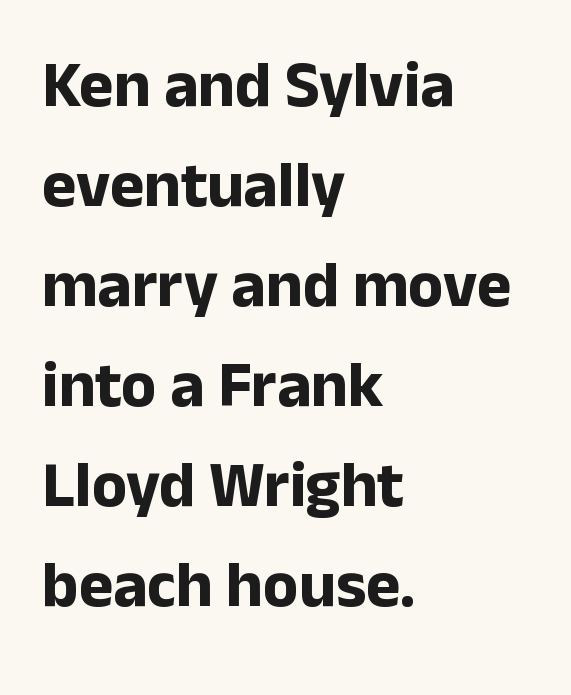
The image shows 65 px bold sans-serif type, upright; set left-aligned, normal line spacing (1.54x), normal letter spacing, not underlined; low stroke contrast and a medium x-height.
